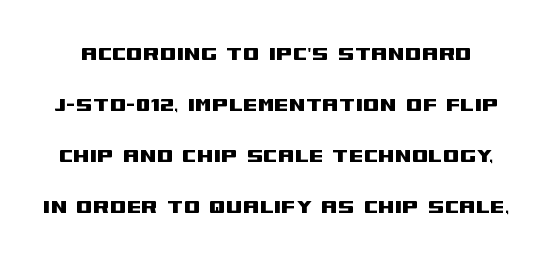
{"italic": "no", "underline": "no", "line_spacing": "loose", "line_spacing_ratio": 2.12, "letter_spacing": "normal", "letter_spacing_em": 0.0, "glyph_px": 24}
